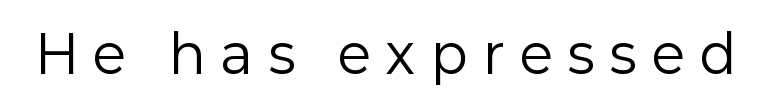
The letters advance in unequal steps, a hallmark of proportional type. The designer went with a sans here, leaving each stem footless. Tracking value appears strongly positive — letters spread wide. Descenders are the only things crossing below the line.
